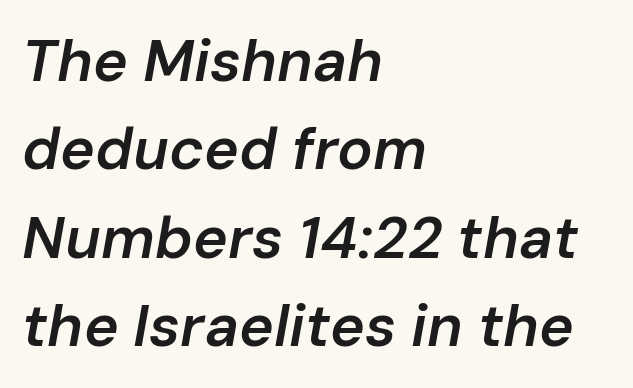
Q: Is the text bold? A: Semi-bold.
Q: Is the text italic (slanted)? A: Yes, it leans right by about 10 degrees.
Q: Is the text underlined? A: No.
Q: How is the paragraph aligned? A: Left-aligned.
Q: Is the spacing between letters normal or unusually wide? A: Normal.
Q: Is the spacing between lines tight, normal or loose? A: Normal.
Q: Width (condensed, normal, or wide)? A: Normal.
Q: Stroke contrast? A: Low.
Q: x-height? A: Medium.
Q: Monospaced? A: No.
